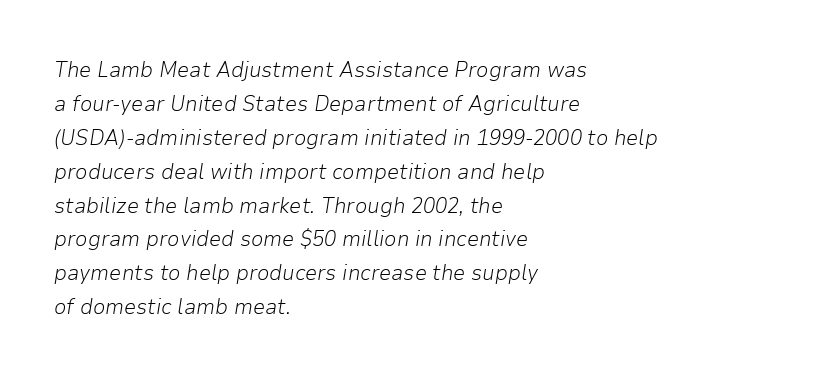
The passage is arranged the way most books set body copy — flush left. What stands out about the letter spacing? Nothing — it is the standard amount. In terms of leading, this rendering sits right in the middle. Glance below the letters and you will spot only blank space. Stem width sits at or under what a default text font uses. Compared with ordinary roman type, these characters are visibly tilted.
